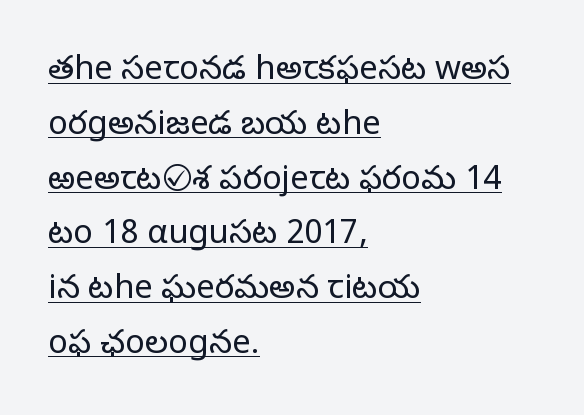
{"serif": "no", "italic": "no", "bold": "no", "weight": "light", "width": "normal", "stroke_contrast": "low", "x_height": "medium", "monospaced": "no", "underline": "yes", "align": "left", "line_spacing": "normal", "line_spacing_ratio": 1.66, "letter_spacing": "normal", "letter_spacing_em": 0.0, "glyph_px": 33}
